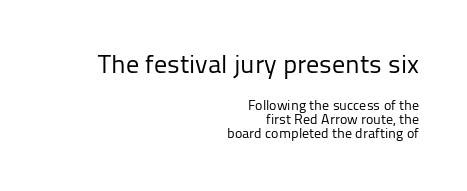
{"italic": "no", "bold": "no", "underline": "no", "align": "right", "line_spacing": "tight", "line_spacing_ratio": 1.03, "letter_spacing": "normal", "letter_spacing_em": 0.0, "larger_block": "first", "size_ratio": 1.86, "glyph_px": 26}
